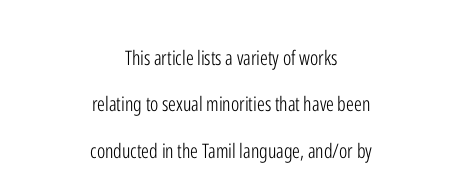
The image shows 20 px text type, upright; set centered, loose line spacing (2.32x), normal letter spacing, not underlined.
